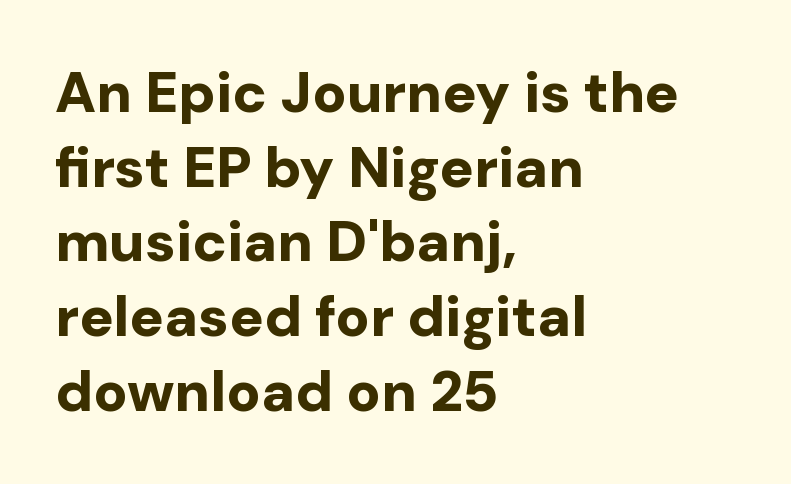
Q: Is the text bold? A: Yes.
Q: Is the text italic (slanted)? A: No, it is upright.
Q: Is the typeface a serif or a sans-serif typeface? A: Sans-serif.
Q: Is the text underlined? A: No.
Q: How is the paragraph aligned? A: Left-aligned.
Q: Is the spacing between letters normal or unusually wide? A: Normal.
Q: Is the spacing between lines tight, normal or loose? A: Normal.
Q: Width (condensed, normal, or wide)? A: Normal.
Q: Stroke contrast? A: Low.
Q: x-height? A: Medium.
Q: Monospaced? A: No.
